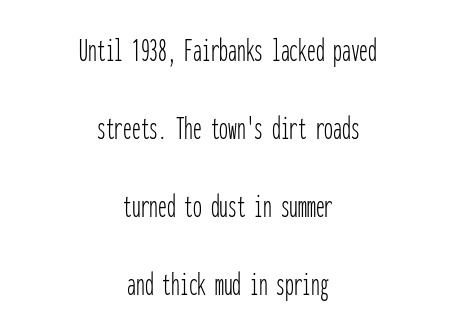
Every character here occupies the same horizontal width, giving the sample a typewriter-like rhythm. Examine the stroke ends and you'll find no serifs. The rendering positions every line midway between the sides. Posture: straight, roman, zero tilt. Here the glyphs are tracked normally, forming tight word shapes. Bare-footed words on every line.
